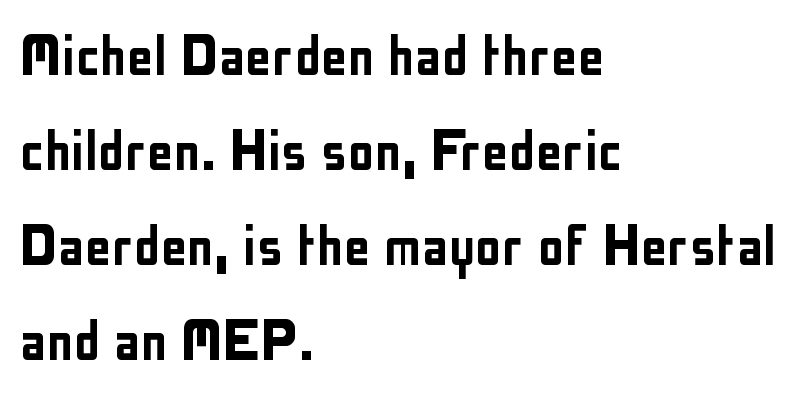
Q: Is the text italic (slanted)? A: No, it is upright.
Q: Is the typeface a serif or a sans-serif typeface? A: Sans-serif.
Q: Is the text underlined? A: No.
Q: How is the paragraph aligned? A: Left-aligned.
Q: Is the spacing between letters normal or unusually wide? A: Normal.
Q: Is the spacing between lines tight, normal or loose? A: Normal.
Q: Width (condensed, normal, or wide)? A: Condensed.
Q: Stroke contrast? A: Low.
Q: x-height? A: Medium.
Q: Monospaced? A: No.
